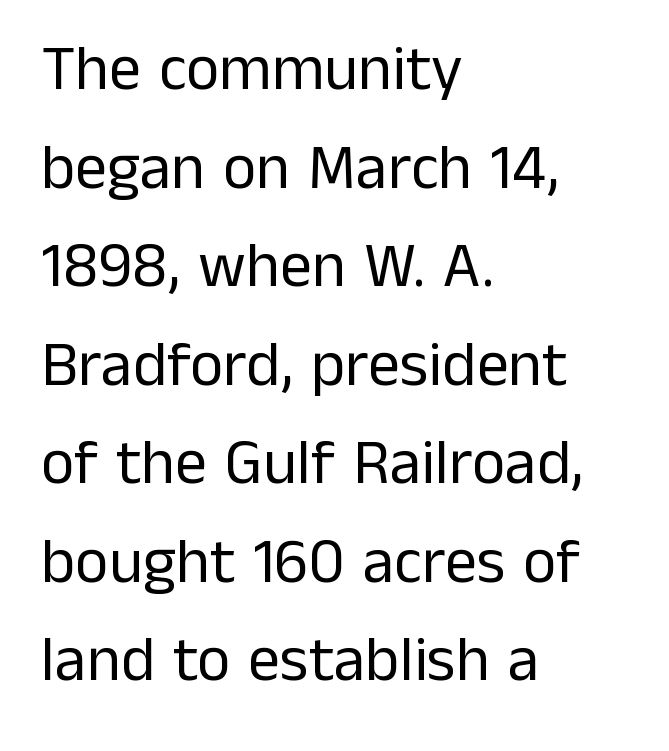
Baseline-to-baseline distance is the conventional proportion of letter height. You could not count columns in this text — the font is proportionally spaced. Inter-character spacing is left at the font's built-in metrics. The typesetting does not lean heavy: it is not bold. The font's upright variant was chosen for this text. Each letter's strokes conclude bluntly, with no projecting serifs.
